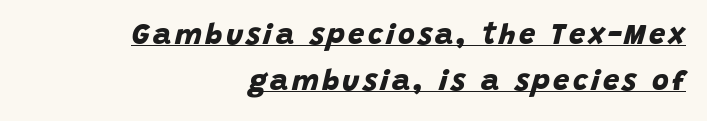
{"serif": "no", "bold": "yes", "weight": "bold", "width": "normal", "stroke_contrast": "low", "x_height": "large", "monospaced": "no", "underline": "yes", "align": "right", "line_spacing": "normal", "line_spacing_ratio": 1.59, "glyph_px": 29}
